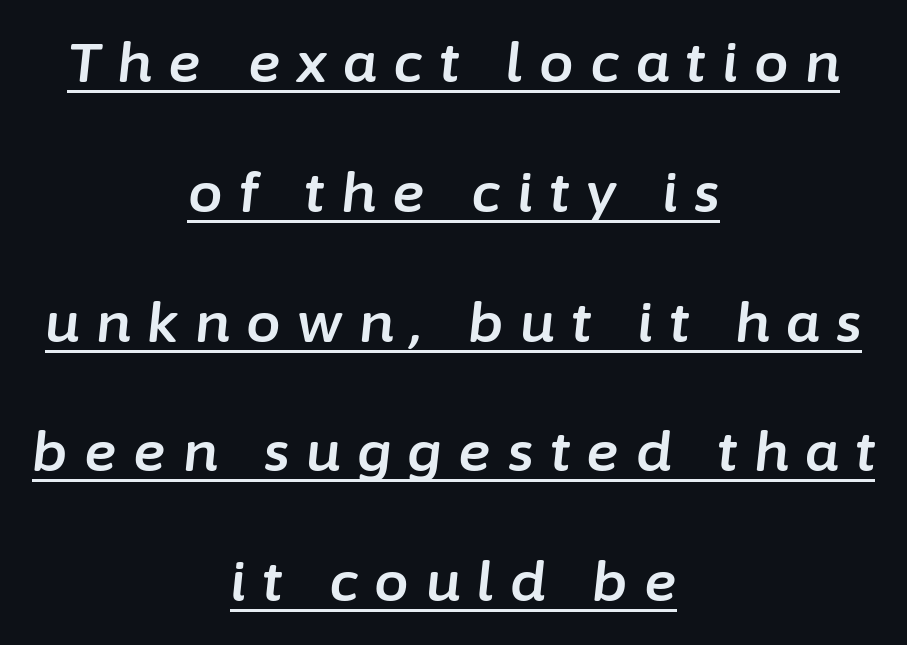
{"italic": "yes", "lean": "right", "slant_degrees": 6, "width": "normal", "stroke_contrast": "low", "x_height": "medium", "monospaced": "no", "underline": "yes", "align": "center", "line_spacing": "loose", "line_spacing_ratio": 2.36, "letter_spacing": "wide", "letter_spacing_em": 0.3, "glyph_px": 55}
